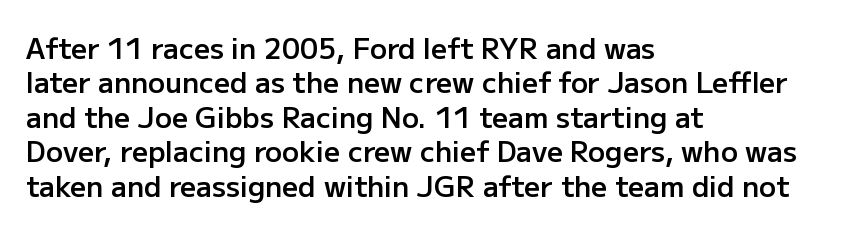
Descender tails drop into unmarked territory. The letters advance in unequal steps, a hallmark of proportional type. The passage is arranged the way most books set body copy — flush left. Are there feet on the stems? There aren't — it's a sans. Here the glyphs are tracked normally, forming tight word shapes. The lettering holds an erect, upright posture throughout.
